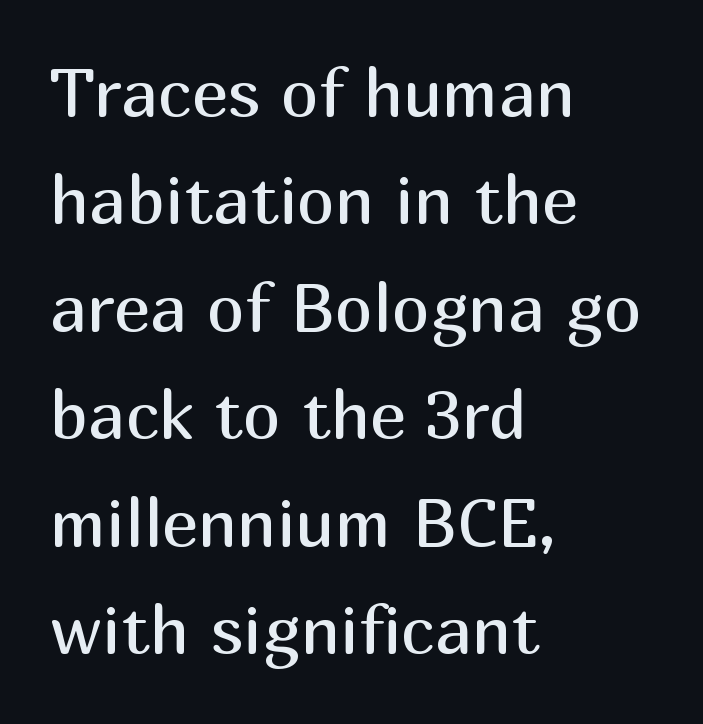
Q: Is the text bold? A: No.
Q: Is the text italic (slanted)? A: No, it is upright.
Q: Is the typeface a serif or a sans-serif typeface? A: Sans-serif.
Q: Is the text underlined? A: No.
Q: How is the paragraph aligned? A: Left-aligned.
Q: Is the spacing between letters normal or unusually wide? A: Normal.
Q: Is the spacing between lines tight, normal or loose? A: Normal.
Q: Width (condensed, normal, or wide)? A: Normal.
Q: Stroke contrast? A: Medium.
Q: x-height? A: Medium.
Q: Monospaced? A: No.
